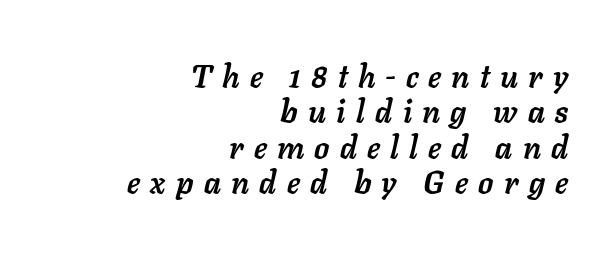
The image shows 31 px semibold type, italic (leaning right); set right-aligned, tight line spacing (1.14x), unusually wide letter spacing (+0.33 em), not underlined; low stroke contrast and a medium x-height.
